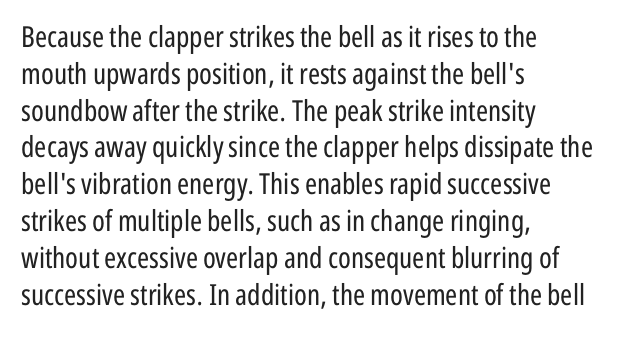
{"serif": "no", "italic": "no", "bold": "no", "weight": "regular", "width": "condensed", "stroke_contrast": "low", "x_height": "medium", "monospaced": "no", "underline": "no", "align": "left", "line_spacing": "normal", "line_spacing_ratio": 1.27, "letter_spacing": "normal", "letter_spacing_em": 0.0, "glyph_px": 29}
